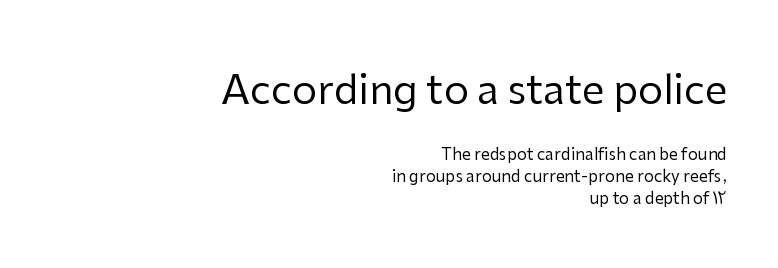
Think of a printed novel: that variable character pitch is what you see here. No extra ink here — the face is not bold. Students, note that the glyphs here touch the page at normal intervals. Horizontally, the lines are justified to the trailing edge only.
